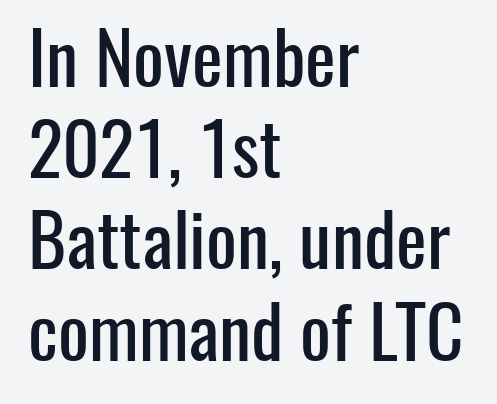
{"serif": "no", "italic": "no", "width": "condensed", "stroke_contrast": "low", "x_height": "medium", "monospaced": "no", "underline": "no", "align": "left", "line_spacing": "normal", "line_spacing_ratio": 1.25, "letter_spacing": "normal", "letter_spacing_em": 0.0, "glyph_px": 73}
